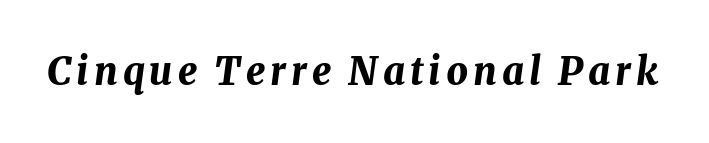
Q: Is the text bold? A: Yes.
Q: Is the text italic (slanted)? A: Yes, it leans right by about 8 degrees.
Q: Is the text underlined? A: No.
Q: Width (condensed, normal, or wide)? A: Normal.
Q: Stroke contrast? A: Medium.
Q: x-height? A: Medium.
Q: Monospaced? A: No.
